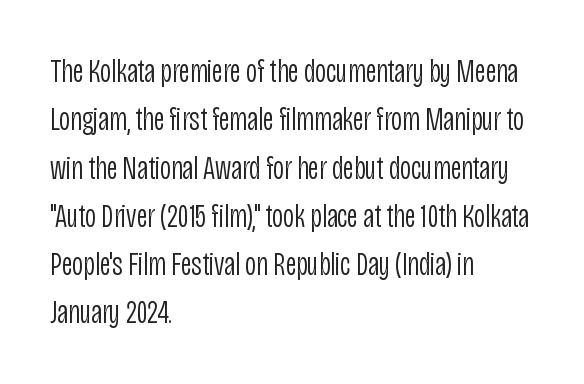
{"serif": "no", "italic": "no", "bold": "no", "weight": "light", "width": "condensed", "stroke_contrast": "low", "x_height": "large", "monospaced": "no", "underline": "no", "align": "left", "line_spacing": "normal", "line_spacing_ratio": 1.42, "letter_spacing": "normal", "letter_spacing_em": 0.0, "glyph_px": 34}
